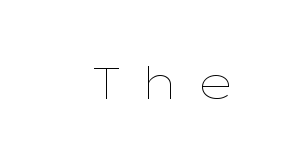
The lettering holds an erect, upright posture throughout. The face used here is proportionally spaced, like ordinary book or web type. Type without underlining. The font is comparable to plain body text, perhaps lighter.
